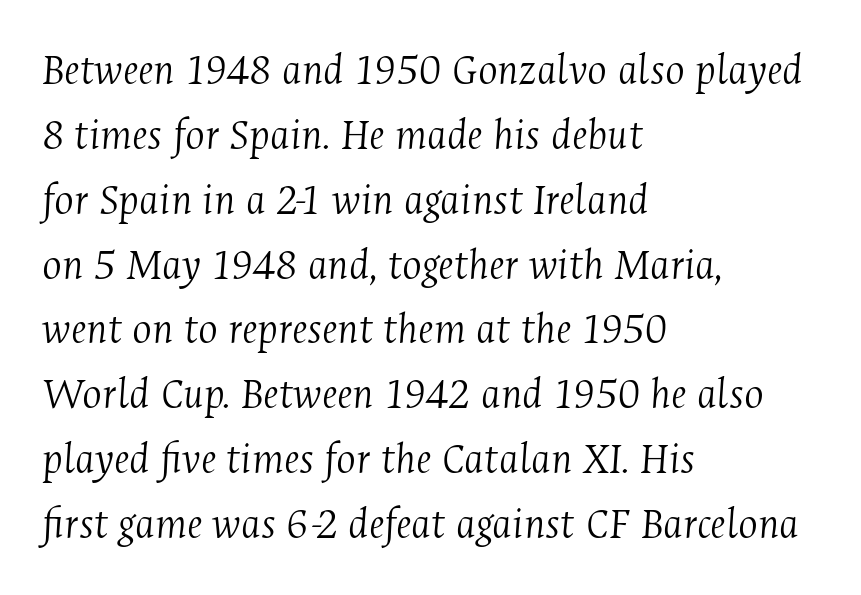
{"serif": "yes", "italic": "yes", "lean": "right", "slant_degrees": 4, "bold": "no", "weight": "light", "width": "condensed", "stroke_contrast": "medium", "x_height": "medium", "monospaced": "no", "underline": "no", "align": "left", "line_spacing": "normal", "line_spacing_ratio": 1.41, "letter_spacing": "normal", "letter_spacing_em": 0.0, "glyph_px": 46}
